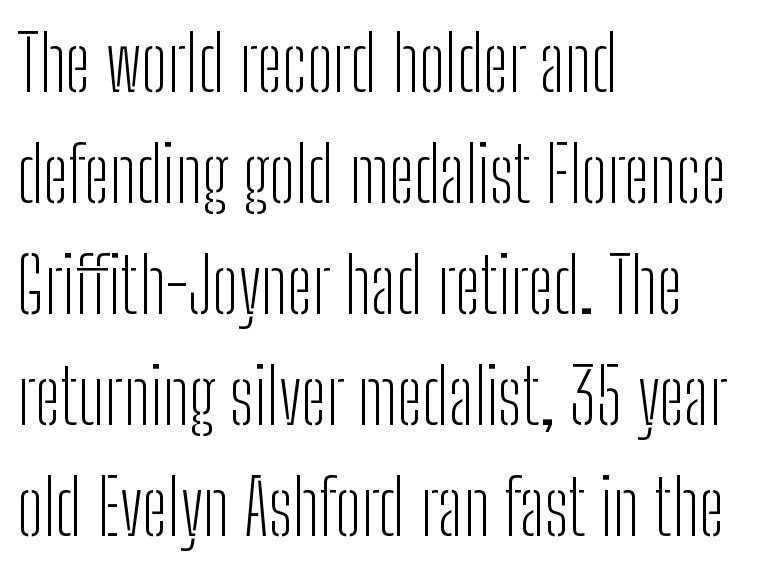
{"serif": "no", "italic": "no", "bold": "no", "weight": "light", "width": "condensed", "stroke_contrast": "low", "x_height": "medium", "monospaced": "no", "underline": "no", "align": "left", "line_spacing": "normal", "line_spacing_ratio": 1.46, "letter_spacing": "normal", "letter_spacing_em": 0.0, "glyph_px": 76}
